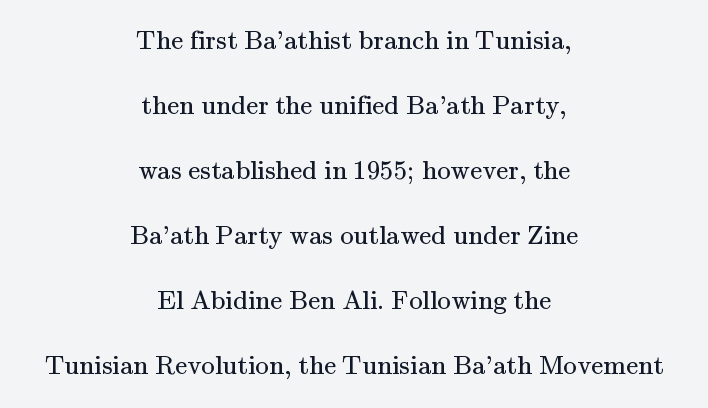
{"italic": "no", "bold": "no", "underline": "no", "align": "center", "line_spacing": "loose", "line_spacing_ratio": 2.41, "letter_spacing": "normal", "letter_spacing_em": 0.0, "glyph_px": 27}
